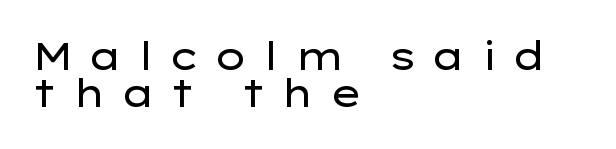
The image shows 38 px regular-weight, wide sans-serif type, upright; set left-aligned, tight line spacing (0.97x), unusually wide letter spacing (+0.37 em), not underlined; low stroke contrast and a medium x-height.
